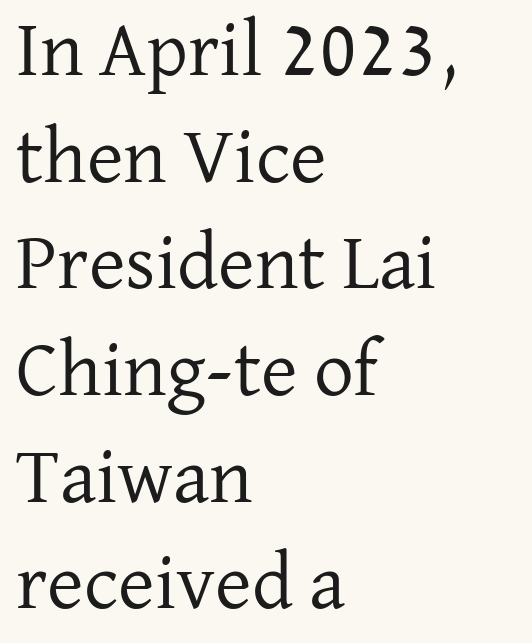
{"serif": "yes", "italic": "no", "bold": "no", "weight": "regular", "width": "normal", "stroke_contrast": "low", "x_height": "medium", "monospaced": "no", "underline": "no", "align": "left", "line_spacing": "normal", "line_spacing_ratio": 1.35, "letter_spacing": "normal", "letter_spacing_em": 0.0, "glyph_px": 79}
